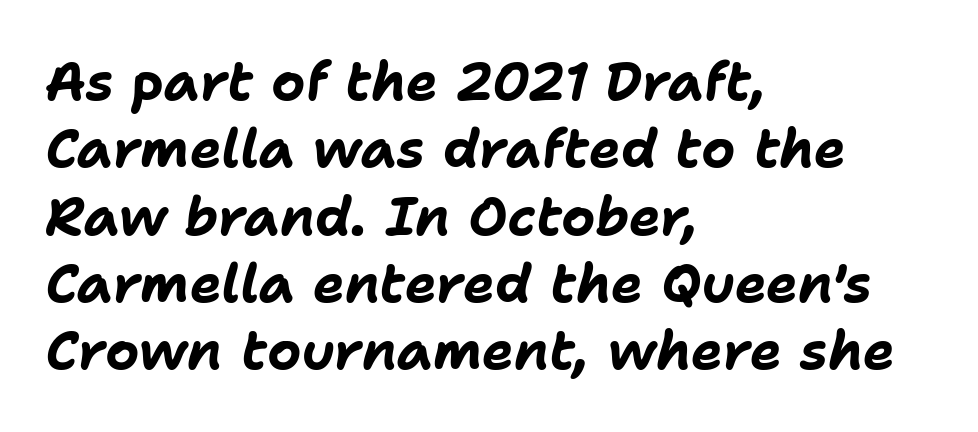
Q: Is the text bold? A: Yes.
Q: Is the text italic (slanted)? A: Yes, it leans right by about 11 degrees.
Q: Is the text underlined? A: No.
Q: How is the paragraph aligned? A: Left-aligned.
Q: Is the spacing between letters normal or unusually wide? A: Normal.
Q: Is the spacing between lines tight, normal or loose? A: Normal.
Q: Width (condensed, normal, or wide)? A: Normal.
Q: Stroke contrast? A: Low.
Q: x-height? A: Medium.
Q: Monospaced? A: No.
